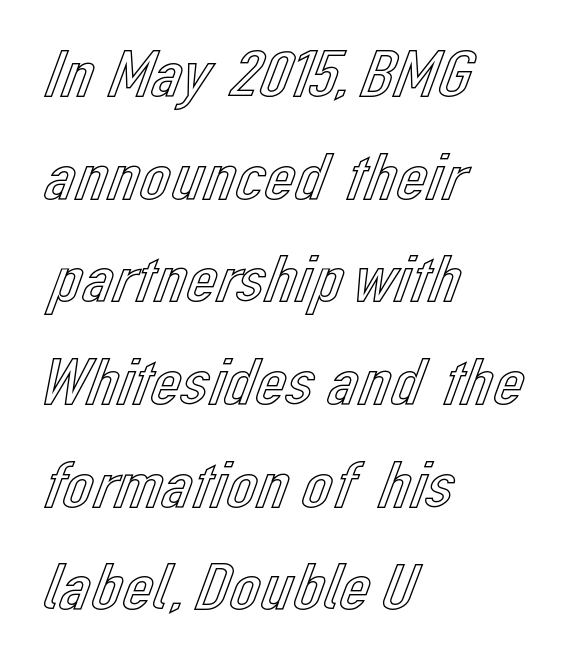
Casual observation: everything's shoved over to the left. Spacing verdict: proportional, widths tailored to each character. Honestly, the letter spacing is just normal — you wouldn't notice it. Letters rest on an invisible, unmarked baseline. This sample keeps an unexceptional amount of space between lines.
